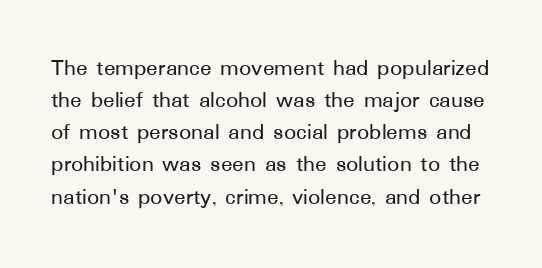
Does the leading feel generous? No, just average. It's the straight-up-and-down kind of type. Look at the tracking — it's just the regular setting, nothing added. Decoration check: the copy has no underline.
